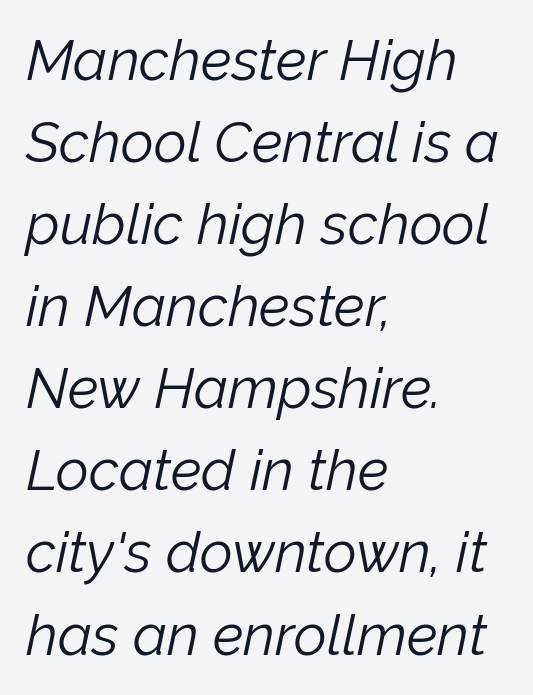
Stems and bowls with no extra thickness — not bold. No extra tracking has been applied to these lines. The zone under the glyphs is completely vacant. Layout note: lines flush left.
